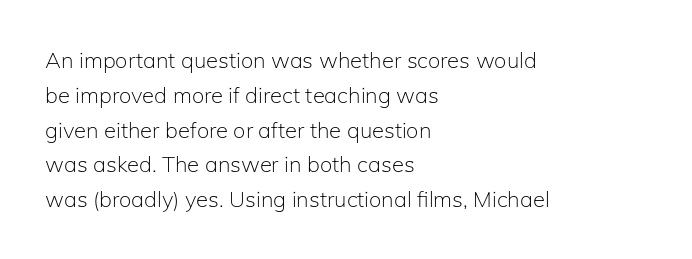
Q: Is the text bold? A: No.
Q: Is the text italic (slanted)? A: No, it is upright.
Q: Is the text underlined? A: No.
Q: How is the paragraph aligned? A: Left-aligned.
Q: Is the spacing between letters normal or unusually wide? A: Normal.
Q: Is the spacing between lines tight, normal or loose? A: Normal.
